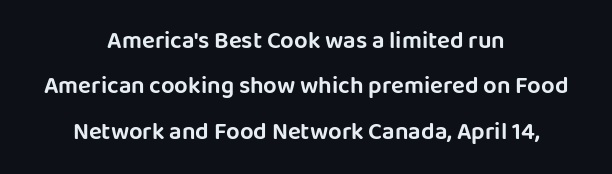
Nobody drew a line under any word here. A roman cut, with each character standing at attention. The tracking reads as untouched default to a designer's eye. Short and long lines alike share a common midpoint.
